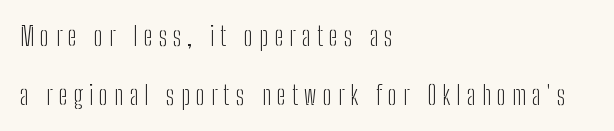
Q: Is the text bold? A: No.
Q: Is the text italic (slanted)? A: No, it is upright.
Q: Is the text underlined? A: No.
Q: How is the paragraph aligned? A: Left-aligned.
Q: Is the spacing between letters normal or unusually wide? A: Unusually wide.
Q: Is the spacing between lines tight, normal or loose? A: Loose.
